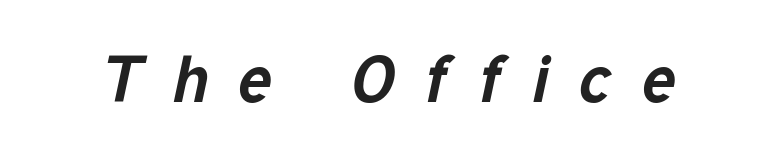
A full-strength bold gives these letters their thick strokes. The rendering inserts visible extra space after every character. Character widths vary here, with narrow letters taking less room than wide ones. Italic: yes, the glyphs are oblique.
